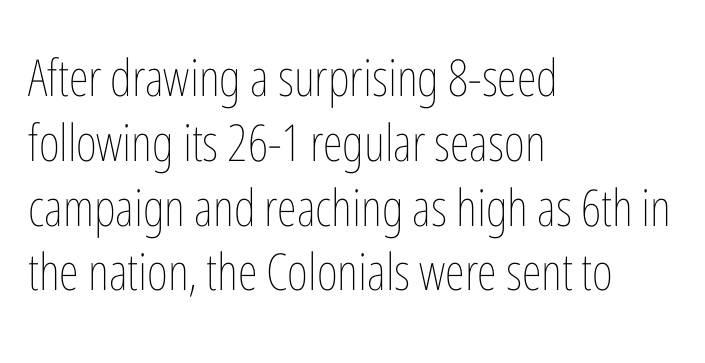
{"italic": "no", "bold": "no", "weight": "thin", "width": "condensed", "stroke_contrast": "low", "x_height": "medium", "monospaced": "no", "underline": "no", "align": "left", "line_spacing": "normal", "line_spacing_ratio": 1.27, "letter_spacing": "normal", "letter_spacing_em": 0.0, "glyph_px": 51}
